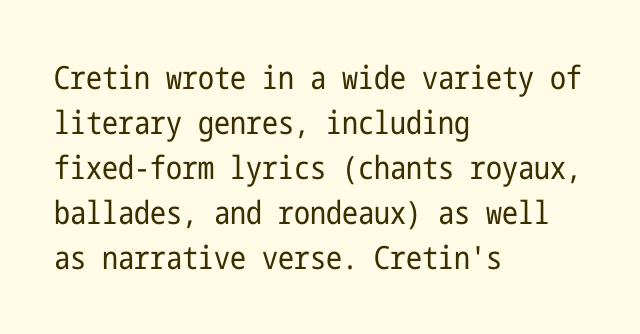
Beneath every word, the page is bare. The paragraph shown leans on its left margin. These lines sit exactly where default settings would place them. Letter spacing: default. The font is comparable to plain body text, perhaps lighter.
